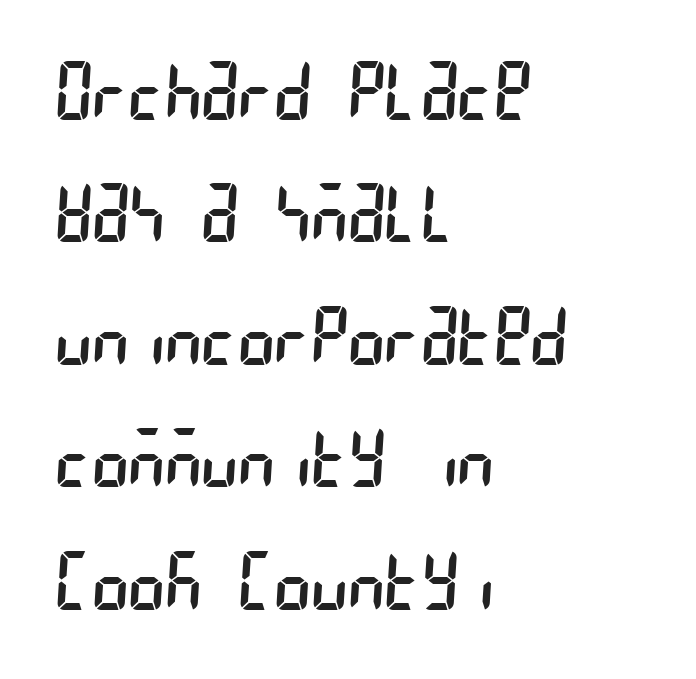
Students, note that the glyphs here touch the page at normal intervals. Weight class: somewhere from thin through regular. Just letters on the line, the space beneath them empty. How would I describe the line gaps? Plain and ordinary. The setting favours the left margin, as ordinary paragraphs usually do.
